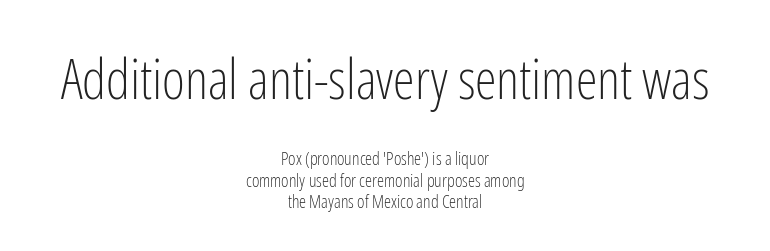
Both edges are ragged and mirror each other, which tells us the setting is centered. The horizontal fit of the characters is conventional and even. Caption: upper text group enlarged, lower text group reduced. The passage shown is typed in a proportional face where columns would drift. What kind of face is this? One without serifs — a sans. Stroke thickness stays within the range of a standard reading face or lighter.
